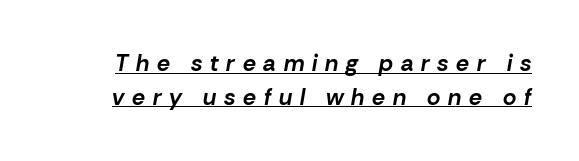
Q: Is the text bold? A: Yes.
Q: Is the text italic (slanted)? A: Yes, it leans right by about 10 degrees.
Q: Is the text underlined? A: Yes.
Q: Is the spacing between letters normal or unusually wide? A: Unusually wide.
Q: Is the spacing between lines tight, normal or loose? A: Normal.
